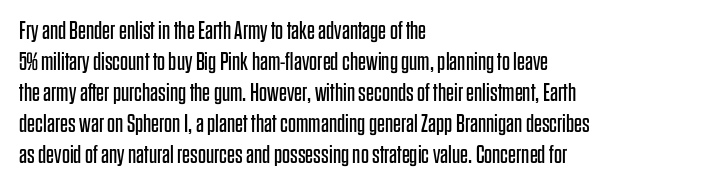
The image shows 25 px text type, upright; set left-aligned, line spacing 1.24x, normal letter spacing, not underlined.
